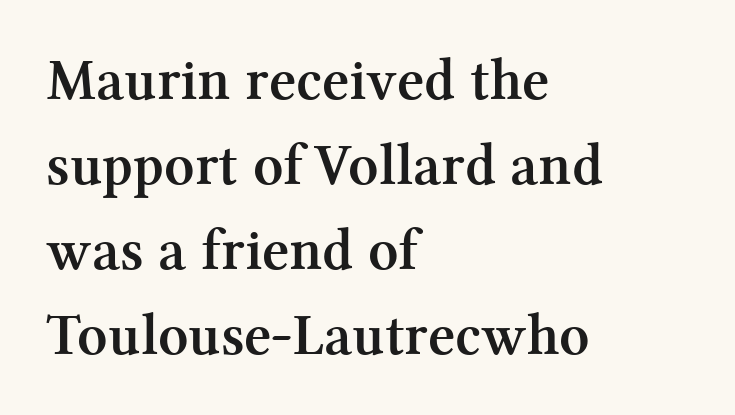
The image shows 59 px semibold serif type, upright; set left-aligned, normal line spacing (1.44x), normal letter spacing, not underlined; medium stroke contrast and a medium x-height.
